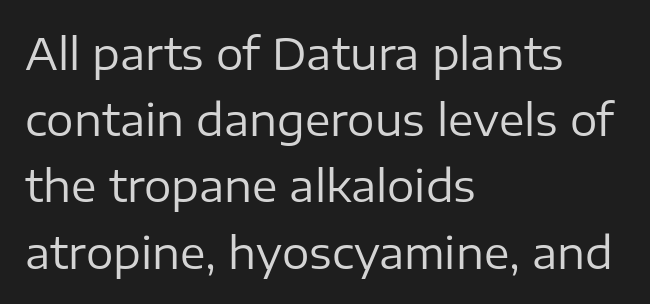
Varying glyph widths throughout — classic text-font behaviour. Short and long lines alike share a common starting point at left. Nope, not italic — everything's standing straight. Serifs: no, the terminals of the letterforms are clean. Vertically, the passage feels balanced, rows spaced as you'd expect. The area under the type is left untouched.
